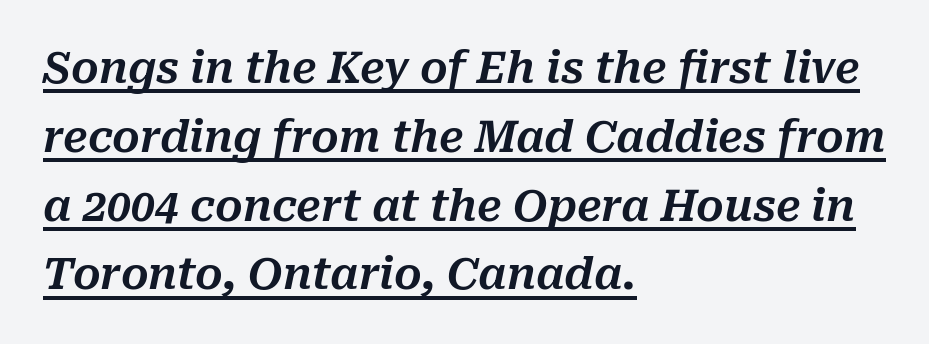
The lines in this sample share a left origin and differ only in where they stop. Interline gaps are of average width in this sample. In terms of posture, this sample is oblique. The letters sit at their default tracking, neither squeezed nor spread. Here the designer chose a conventional face with non-uniform glyph widths. Glance below the letters and you will spot a drawn line.
